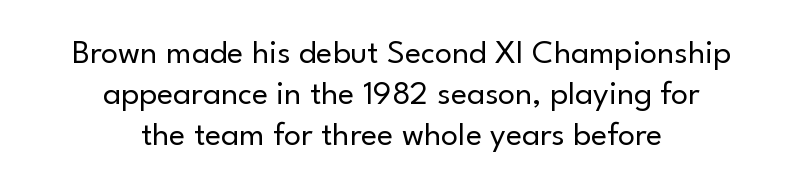
{"serif": "no", "italic": "no", "bold": "no", "weight": "regular", "width": "normal", "stroke_contrast": "low", "x_height": "small", "monospaced": "no", "underline": "no", "align": "center", "line_spacing_ratio": 1.2, "letter_spacing": "normal", "letter_spacing_em": 0.0, "glyph_px": 34}
